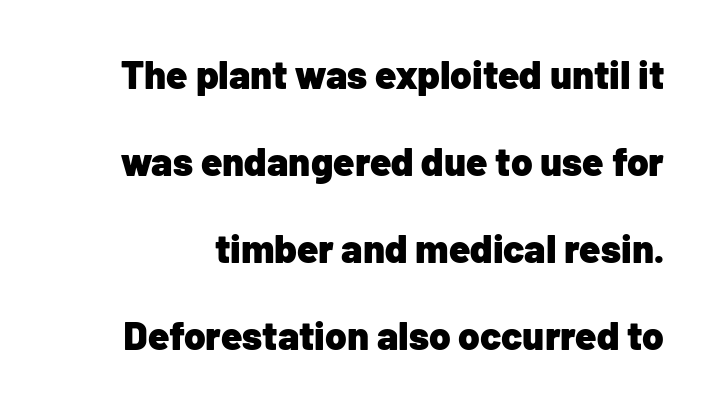
{"serif": "no", "italic": "no", "bold": "yes", "weight": "heavy", "width": "normal", "stroke_contrast": "low", "x_height": "medium", "monospaced": "no", "underline": "no", "line_spacing": "loose", "line_spacing_ratio": 2.23, "letter_spacing": "normal", "letter_spacing_em": 0.0, "glyph_px": 39}
